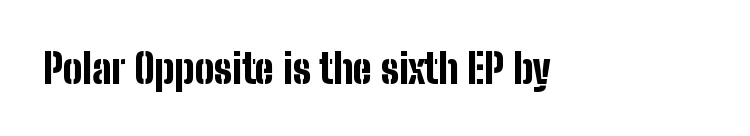
Q: Is the text bold? A: Yes.
Q: Is the text italic (slanted)? A: No, it is upright.
Q: Is the typeface a serif or a sans-serif typeface? A: Sans-serif.
Q: Is the text underlined? A: No.
Q: Is the spacing between letters normal or unusually wide? A: Normal.
Q: Width (condensed, normal, or wide)? A: Condensed.
Q: Stroke contrast? A: Low.
Q: x-height? A: Medium.
Q: Monospaced? A: No.
